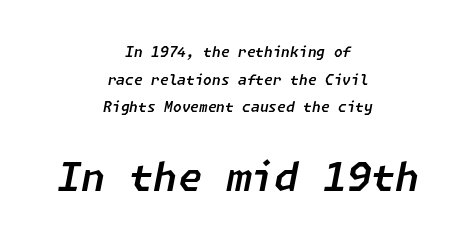
Observe the lean: these are italic letterforms. How would I describe the line gaps? Wide and relaxed. Size contrast runs from small at the top to large at the bottom. Underlining? Definitely not there.
